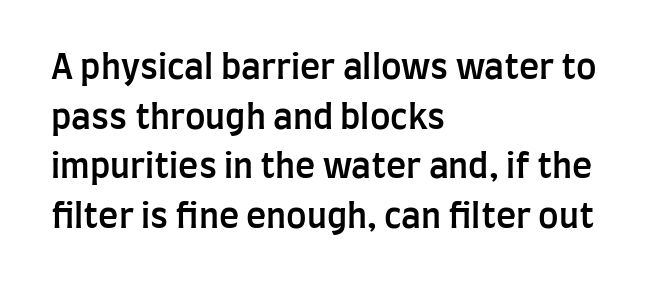
The image shows 34 px semibold, condensed sans-serif type, upright; set left-aligned, normal line spacing (1.46x), normal letter spacing, not underlined; low stroke contrast and a large x-height.
